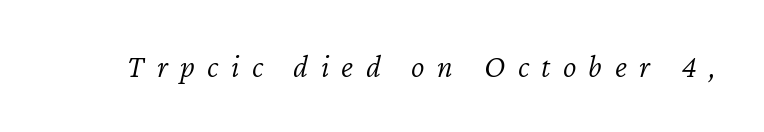
The image shows 32 px light type, italic (leaning right); set unusually wide letter spacing (+0.39 em), not underlined; low stroke contrast and a medium x-height.
